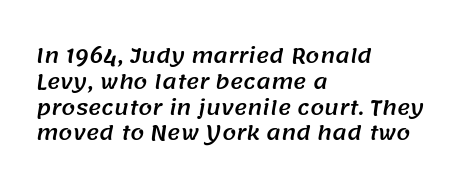
{"underline": "no", "align": "left", "line_spacing": "normal", "line_spacing_ratio": 1.29, "letter_spacing": "normal", "letter_spacing_em": 0.0, "glyph_px": 20}
